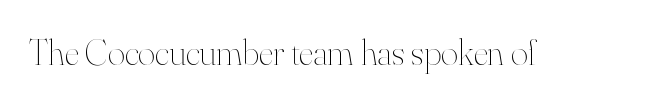
Q: Is the text bold? A: No.
Q: Is the text italic (slanted)? A: No, it is upright.
Q: Is the text underlined? A: No.
Q: Is the spacing between letters normal or unusually wide? A: Normal.
Q: Width (condensed, normal, or wide)? A: Normal.
Q: Stroke contrast? A: High.
Q: x-height? A: Small.
Q: Monospaced? A: No.
